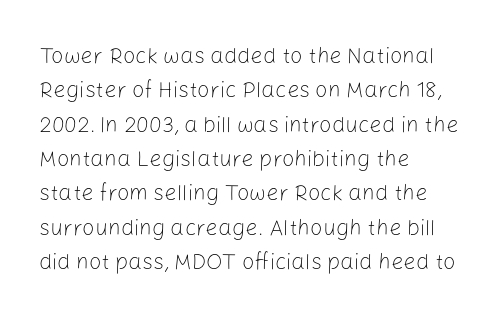
The image shows 22 px text type, upright; set left-aligned, normal line spacing (1.56x), normal letter spacing, not underlined.
